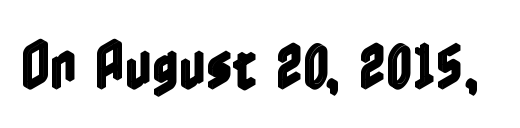
{"italic": "no", "width": "condensed", "x_height": "medium", "underline": "no", "letter_spacing": "normal", "letter_spacing_em": 0.0, "glyph_px": 52}
